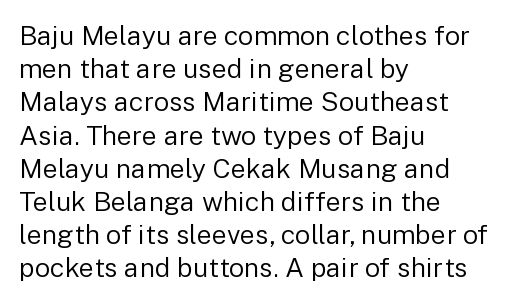
The image shows 27 px text type, upright; set left-aligned, line spacing 1.23x, normal letter spacing, not underlined.
